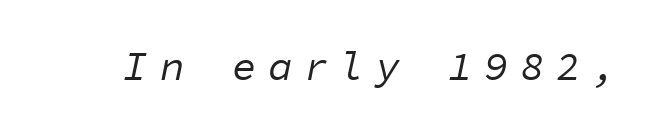
The image shows 41 px regular-weight type, italic (leaning right), monospaced; set unusually wide letter spacing (+0.28 em), not underlined; low stroke contrast and a medium x-height.
